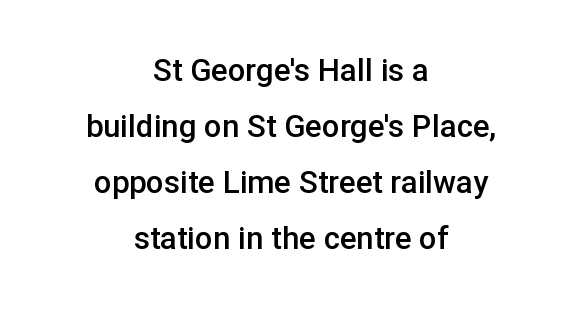
Q: Is the text bold? A: Semi-bold.
Q: Is the text italic (slanted)? A: No, it is upright.
Q: Is the typeface a serif or a sans-serif typeface? A: Sans-serif.
Q: Is the text underlined? A: No.
Q: How is the paragraph aligned? A: Centered.
Q: Is the spacing between letters normal or unusually wide? A: Normal.
Q: Width (condensed, normal, or wide)? A: Normal.
Q: Stroke contrast? A: Low.
Q: x-height? A: Medium.
Q: Monospaced? A: No.
